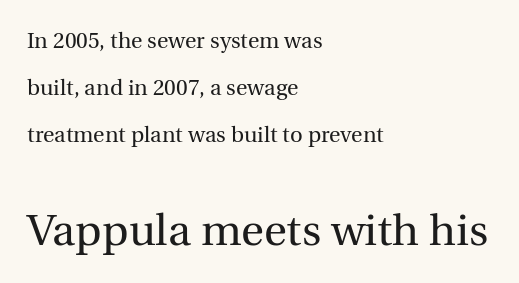
Honestly, there is no underline to notice here at all. Stem width sits at or under what a default text font uses. The rendering uses natural spacing where letterforms have individual widths. Tall strokes in this sample are plumb rather than angled. Leading: increased. The passage shown has conventional tracking throughout.
